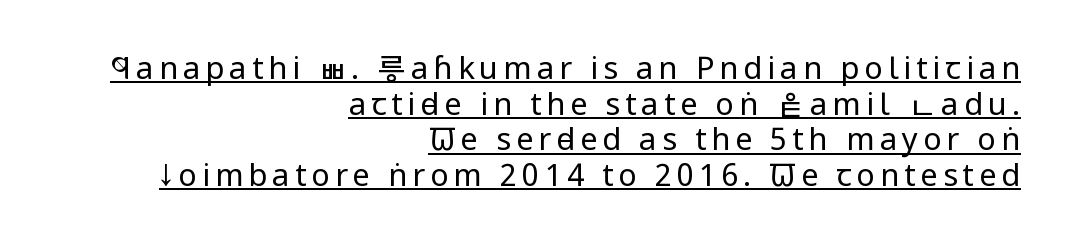
Teacher's note: observe the even right margin — that is flush-right alignment. This is roman type, the default non-slanted kind. Regarding leading, the lines here are crowded together. Stroke thickness stays within the range of a standard reading face or lighter. These lines are composed in type without serifs. Every word sits above its own underline.
